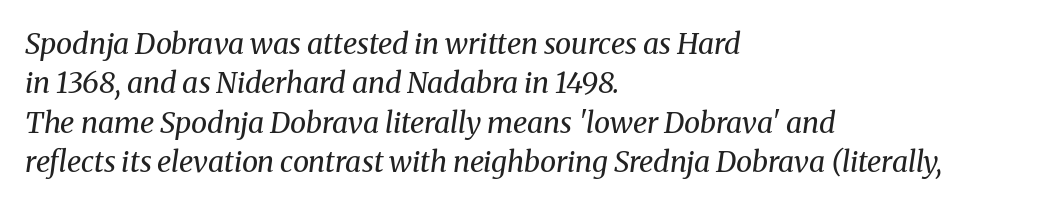
{"serif": "yes", "italic": "yes", "lean": "right", "slant_degrees": 8, "bold": "no", "weight": "regular", "width": "normal", "stroke_contrast": "medium", "x_height": "medium", "monospaced": "no", "underline": "no", "align": "left", "line_spacing": "normal", "line_spacing_ratio": 1.36, "letter_spacing": "normal", "letter_spacing_em": 0.0, "glyph_px": 29}
